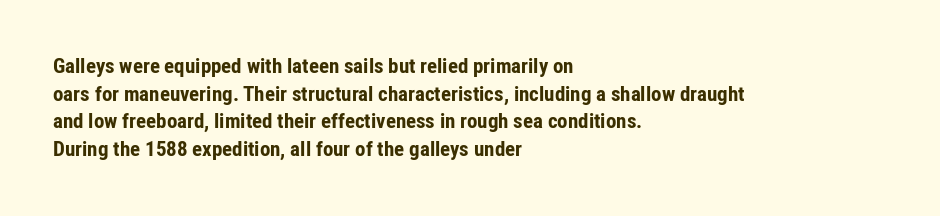
{"italic": "no", "bold": "yes", "underline": "no", "align": "left", "line_spacing": "normal", "line_spacing_ratio": 1.32, "letter_spacing": "normal", "letter_spacing_em": 0.0, "glyph_px": 21}
